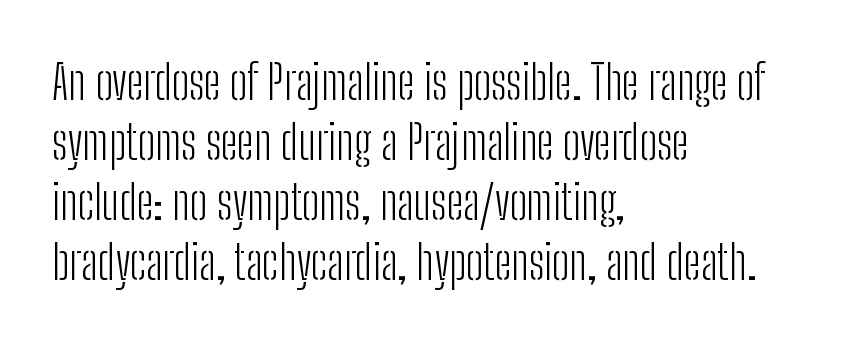
The characters are drawn with everyday or finer stroke widths. Letter spacing: default. Reading down the column, the eye jumps a familiar distance to each next line. Leftover space on each line is placed entirely after the last word. The characters display no serif detailing; their extremities are plain. Is there any slant? The stems are plumb.
